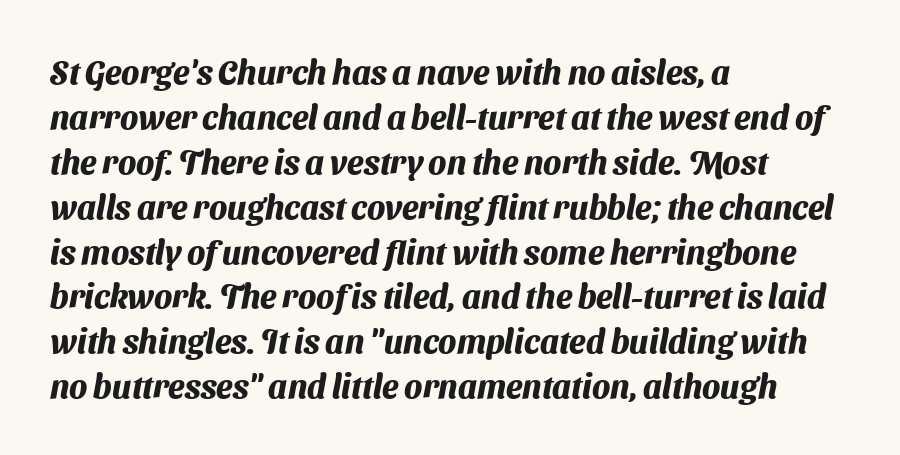
The image shows 33 px heavy sans-serif type; set left-aligned, normal line spacing (1.36x), normal letter spacing, not underlined; medium stroke contrast and a medium x-height.
